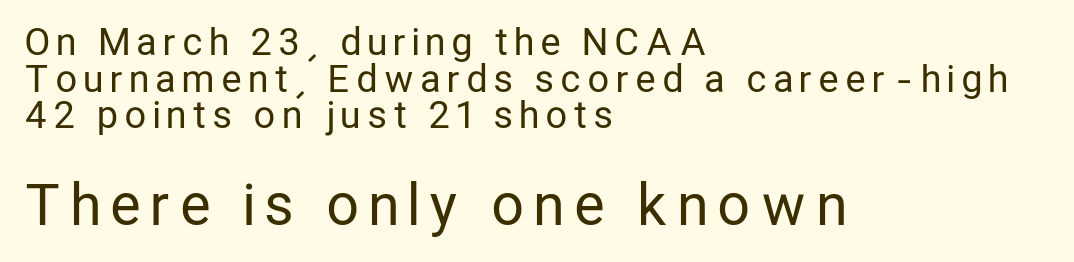
Q: Is the text bold? A: No.
Q: Is the text italic (slanted)? A: No, it is upright.
Q: Is the typeface a serif or a sans-serif typeface? A: Sans-serif.
Q: Is the text underlined? A: No.
Q: How is the paragraph aligned? A: Left-aligned.
Q: Is the spacing between letters normal or unusually wide? A: Unusually wide.
Q: Is the spacing between lines tight, normal or loose? A: Tight.
Q: Which block of text is set in a larger size, the first (top) or the second (bottom)? A: The second (bottom) one.
Q: Width (condensed, normal, or wide)? A: Condensed.
Q: Stroke contrast? A: Low.
Q: x-height? A: Medium.
Q: Monospaced? A: No.
